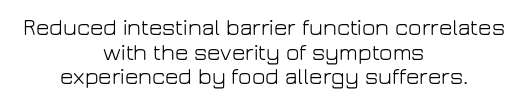
The image shows 23 px text type, upright; set centered, tight line spacing (1.07x), normal letter spacing, not underlined.
